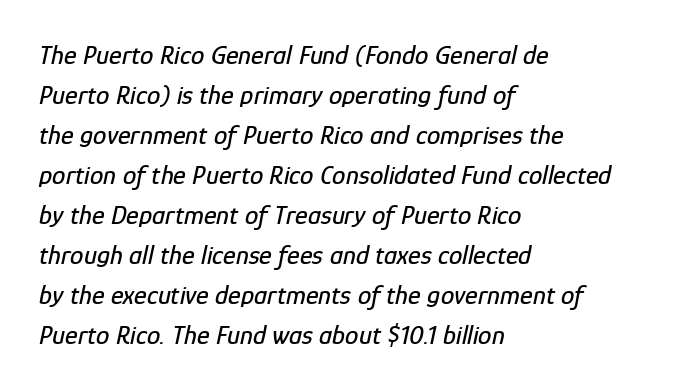
Q: Is the text italic (slanted)? A: Yes, it leans right by about 12 degrees.
Q: Is the text underlined? A: No.
Q: How is the paragraph aligned? A: Left-aligned.
Q: Is the spacing between letters normal or unusually wide? A: Normal.
Q: Is the spacing between lines tight, normal or loose? A: Normal.
